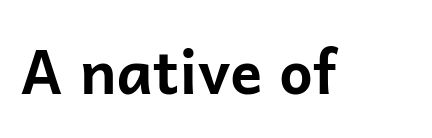
{"serif": "no", "italic": "no", "bold": "yes", "weight": "bold", "width": "normal", "stroke_contrast": "low", "x_height": "medium", "monospaced": "no", "underline": "no", "letter_spacing": "normal", "letter_spacing_em": 0.0, "glyph_px": 60}
